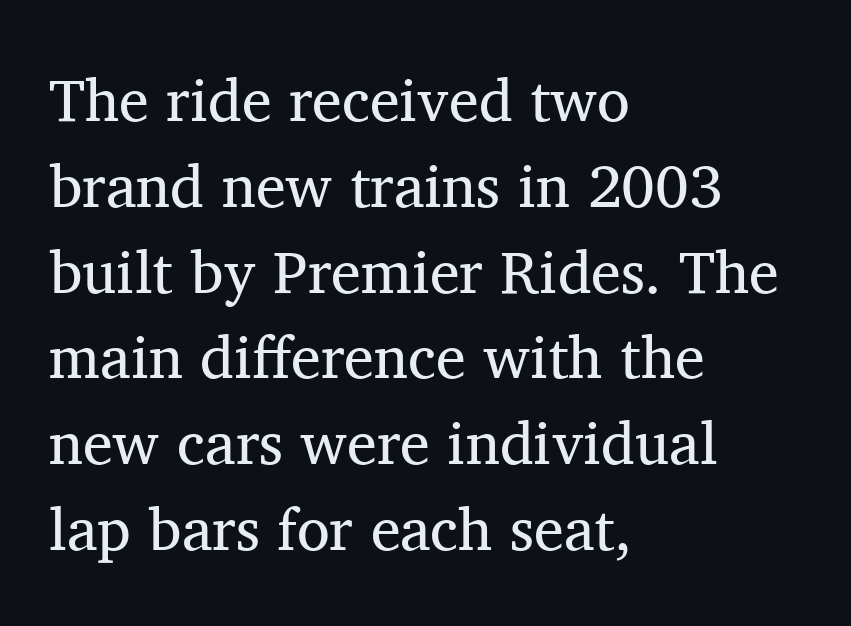
Q: Is the text bold? A: No.
Q: Is the text italic (slanted)? A: No, it is upright.
Q: Is the typeface a serif or a sans-serif typeface? A: Serif.
Q: Is the text underlined? A: No.
Q: How is the paragraph aligned? A: Left-aligned.
Q: Is the spacing between letters normal or unusually wide? A: Normal.
Q: Is the spacing between lines tight, normal or loose? A: Normal.
Q: Width (condensed, normal, or wide)? A: Normal.
Q: Stroke contrast? A: Medium.
Q: x-height? A: Medium.
Q: Monospaced? A: No.
